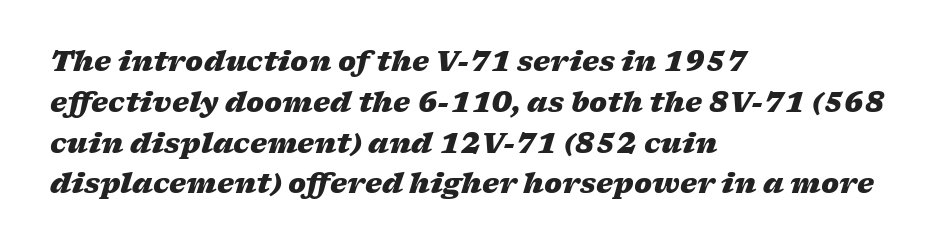
On the weight axis this lands at bold, roughly 700. Line spacing here is normal. Is the block centered? No — it sits flush against the left margin. Clear beneath every line of the passage.
